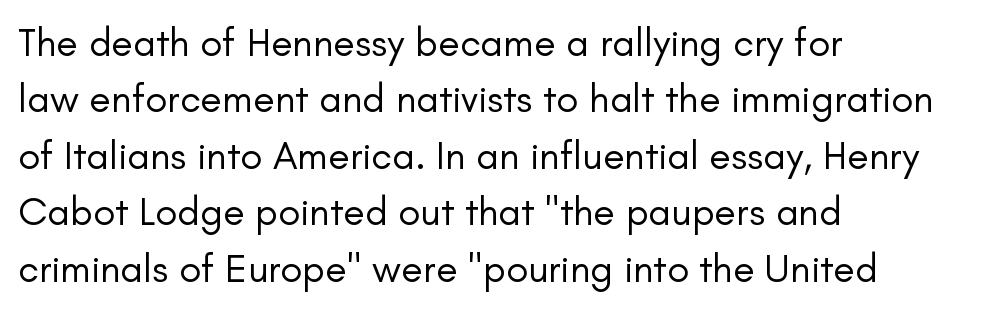
The image shows 40 px regular-weight sans-serif type, upright; set left-aligned, normal line spacing (1.41x), normal letter spacing, not underlined; low stroke contrast and a small x-height.
